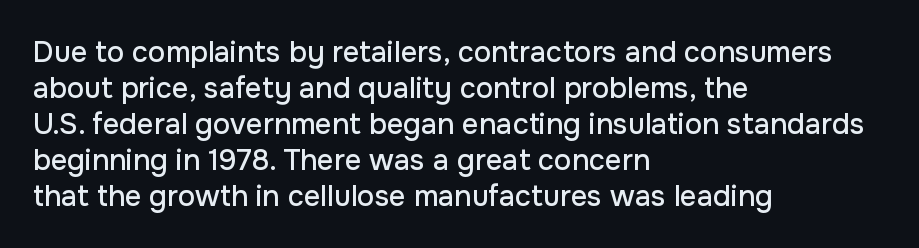
Lines of text with bare space underneath. A typesetter would call this zero additional tracking. Classification — sans serif. Compared with a centered layout, this one pins lines to the left instead. When letters stand straight like this, we call the style roman or upright.
